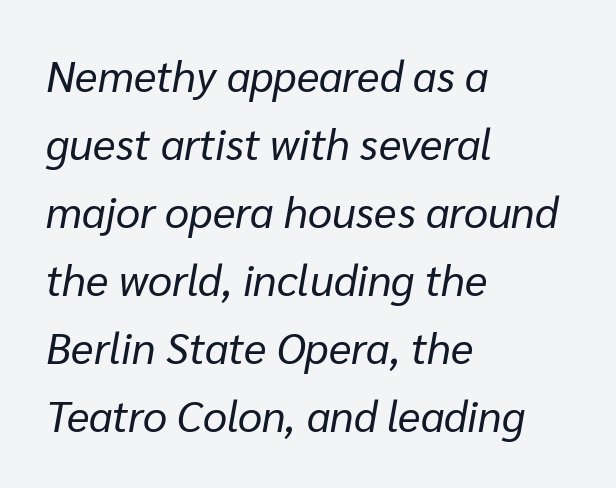
Is the letter spacing exaggerated? No — it looks like the ordinary default. The ragged edge is on the right, which tells us the setting is flush left. Note the varied advance widths — an 'i' is clearly narrower than an 'm'. Letters rest on an invisible, unmarked baseline. The passage shown leans; its letterforms are oblique. In terms of leading, this rendering sits right in the middle.
